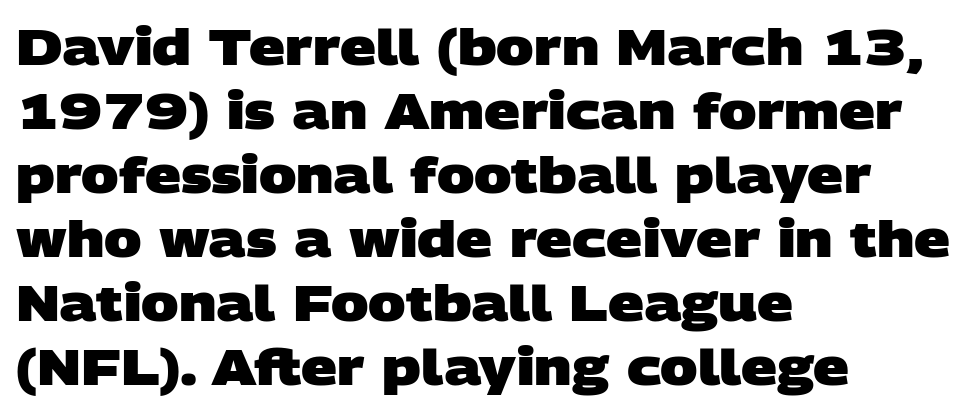
{"serif": "no", "bold": "yes", "weight": "heavy", "width": "wide", "stroke_contrast": "low", "x_height": "large", "monospaced": "no", "underline": "no", "align": "left", "line_spacing": "normal", "line_spacing_ratio": 1.28, "letter_spacing": "normal", "letter_spacing_em": 0.0, "glyph_px": 50}
